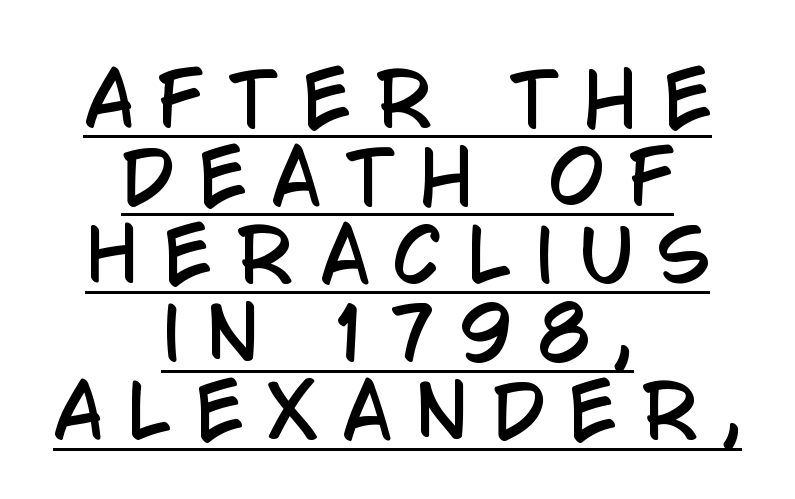
The image shows 71 px condensed sans-serif type, upright; set centered, tight line spacing (1.1x), unusually wide letter spacing (+0.35 em), underlined; low stroke contrast and a large x-height.
